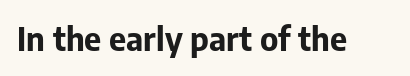
You'd pick this weight for a headline — it's a proper bold. I'd call this a sans setting — the letters go barefoot. The area under the type is left untouched. Spacing verdict: proportional, widths tailored to each character. The line texture is even and compact thanks to regular tracking. These lines were composed using upright roman letters.
